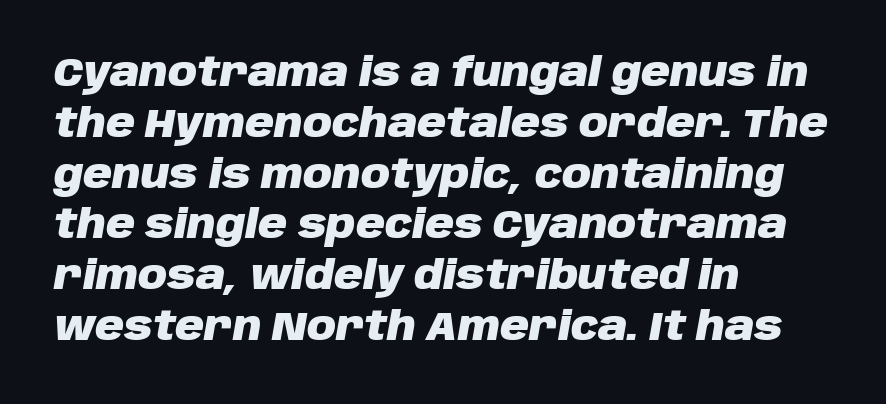
The image shows 40 px heavy type, italic (leaning right); set left-aligned, normal line spacing (1.27x), normal letter spacing, not underlined; low stroke contrast and a large x-height.
